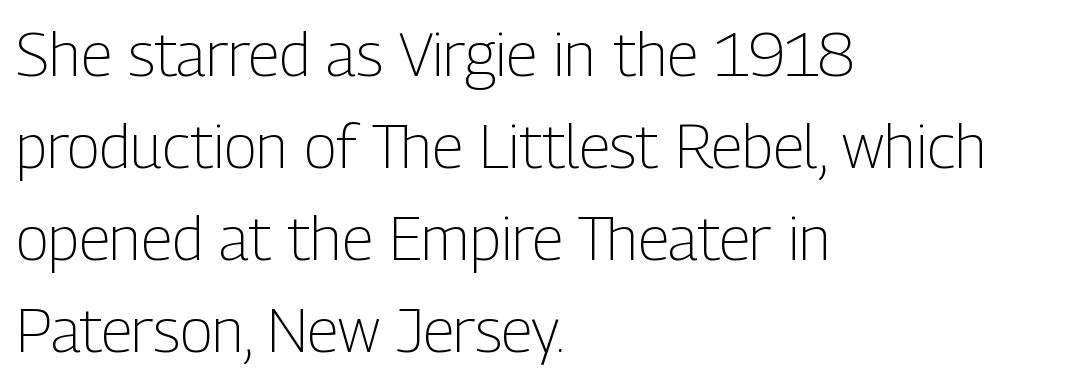
The image shows 61 px light, condensed sans-serif type, upright; set left-aligned, normal line spacing (1.51x), normal letter spacing, not underlined; low stroke contrast and a medium x-height.
